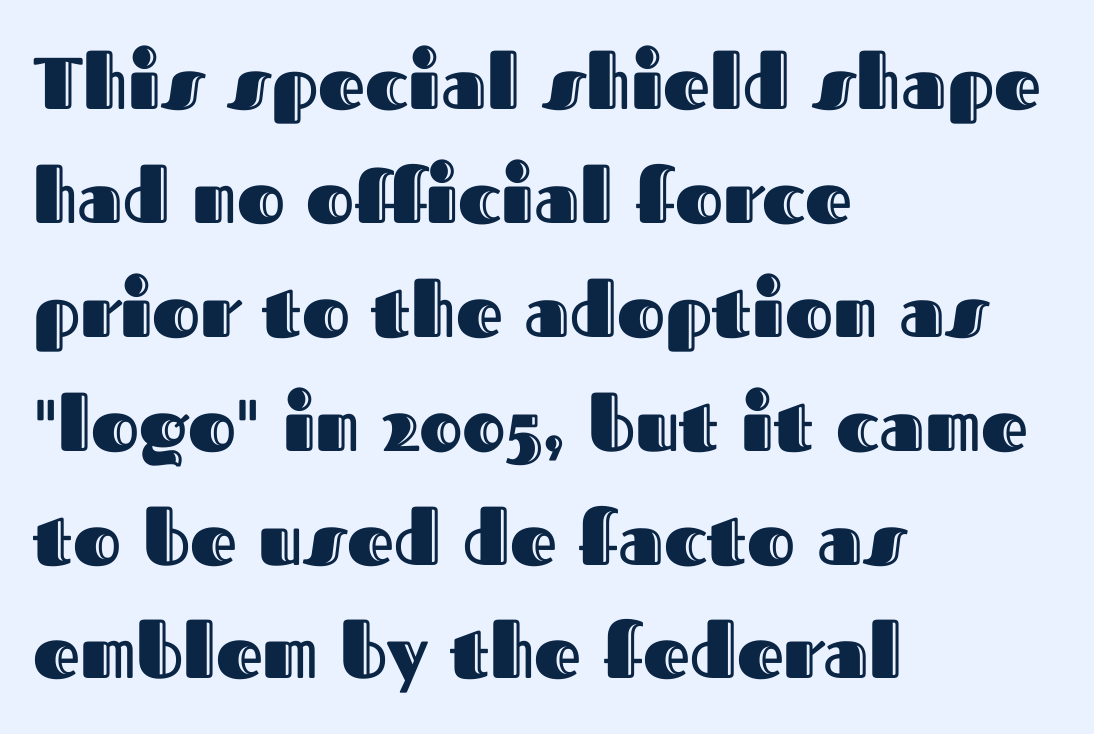
Q: Is the text italic (slanted)? A: No, it is upright.
Q: Is the text underlined? A: No.
Q: How is the paragraph aligned? A: Left-aligned.
Q: Is the spacing between letters normal or unusually wide? A: Normal.
Q: Is the spacing between lines tight, normal or loose? A: Normal.
Q: Width (condensed, normal, or wide)? A: Normal.
Q: x-height? A: Medium.
Q: Monospaced? A: No.
